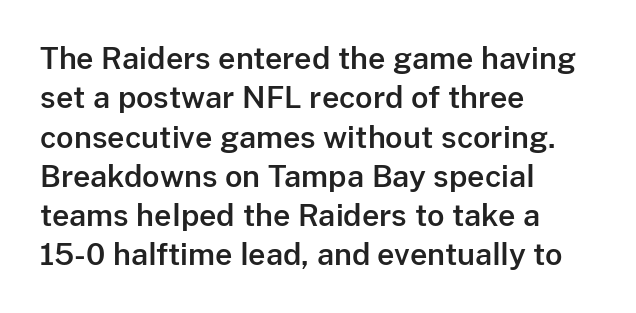
{"serif": "no", "italic": "no", "width": "normal", "stroke_contrast": "low", "x_height": "medium", "monospaced": "no", "underline": "no", "align": "left", "line_spacing": "normal", "line_spacing_ratio": 1.31, "letter_spacing": "normal", "letter_spacing_em": 0.0, "glyph_px": 30}
